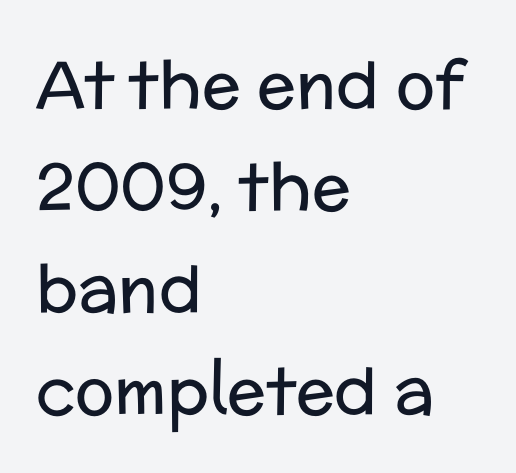
The image shows 65 px regular-weight sans-serif type, upright; set left-aligned, normal line spacing (1.57x), normal letter spacing, not underlined; low stroke contrast and a medium x-height.
